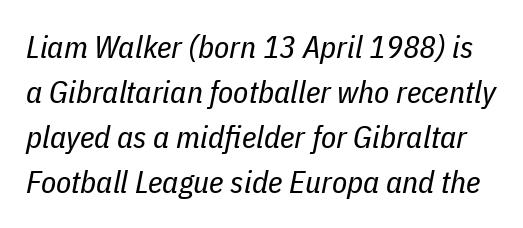
The baseline area is clear. Normally led — the rows are evenly, conventionally spaced. The weight tops out at a normal text grade. This is oblique type, the kind used for emphasis or titles.
